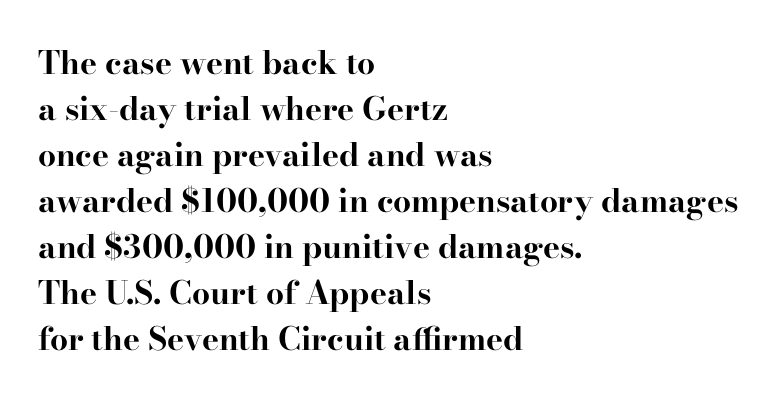
Q: Is the text bold? A: Yes.
Q: Is the text italic (slanted)? A: No, it is upright.
Q: Is the typeface a serif or a sans-serif typeface? A: Serif.
Q: Is the text underlined? A: No.
Q: How is the paragraph aligned? A: Left-aligned.
Q: Is the spacing between letters normal or unusually wide? A: Normal.
Q: Is the spacing between lines tight, normal or loose? A: Normal.
Q: Width (condensed, normal, or wide)? A: Wide.
Q: Stroke contrast? A: High.
Q: x-height? A: Small.
Q: Monospaced? A: No.
